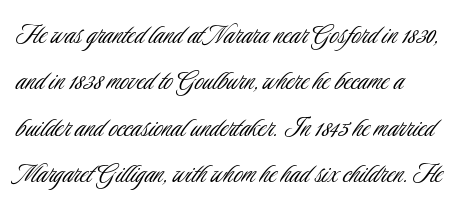
{"serif": "no", "bold": "no", "weight": "light", "width": "condensed", "stroke_contrast": "low", "x_height": "small", "monospaced": "no", "underline": "no", "line_spacing": "normal", "line_spacing_ratio": 1.5, "letter_spacing": "normal", "letter_spacing_em": 0.0, "glyph_px": 31}
